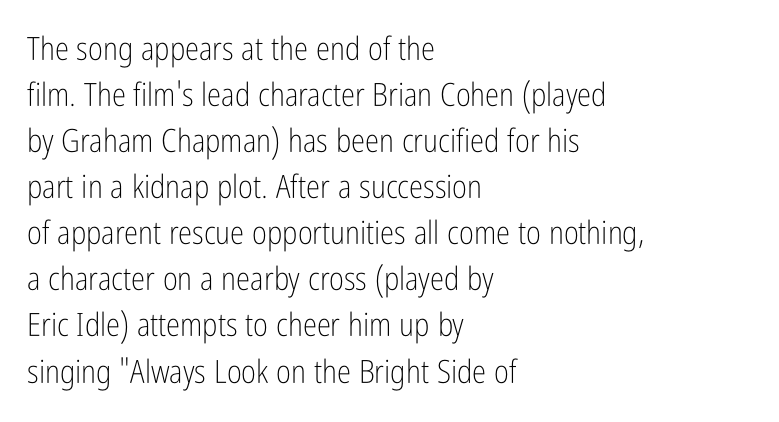
When letters stand straight like this, we call the style roman or upright. The cut favours lightness, reaching ordinary text weight at its darkest. Note the varied advance widths — an 'i' is clearly narrower than an 'm'. Caption: standard tracking, unaltered. Examine the stroke ends and you'll find no serifs. The space directly below the letters is spotless.
